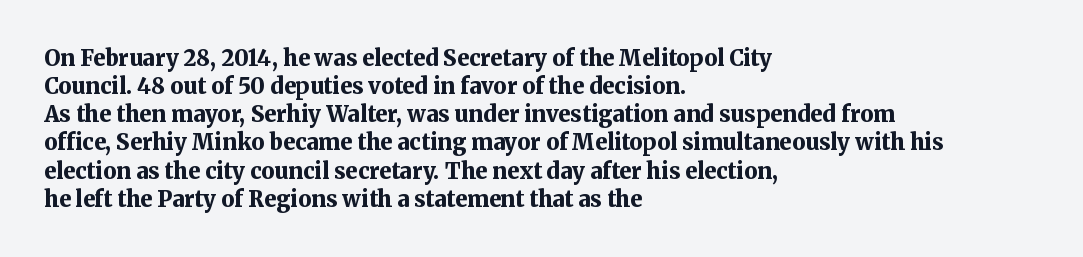
Q: Is the text bold? A: Yes.
Q: Is the text italic (slanted)? A: No, it is upright.
Q: Is the text underlined? A: No.
Q: How is the paragraph aligned? A: Left-aligned.
Q: Is the spacing between letters normal or unusually wide? A: Normal.
Q: Is the spacing between lines tight, normal or loose? A: Normal.
